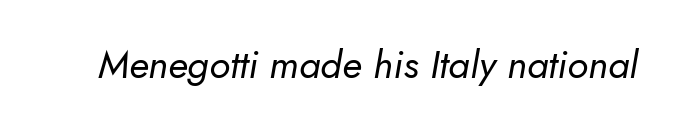
Q: Is the text bold? A: No.
Q: Is the typeface a serif or a sans-serif typeface? A: Sans-serif.
Q: Is the text underlined? A: No.
Q: Is the spacing between letters normal or unusually wide? A: Normal.
Q: Width (condensed, normal, or wide)? A: Normal.
Q: Stroke contrast? A: Low.
Q: x-height? A: Small.
Q: Monospaced? A: No.
